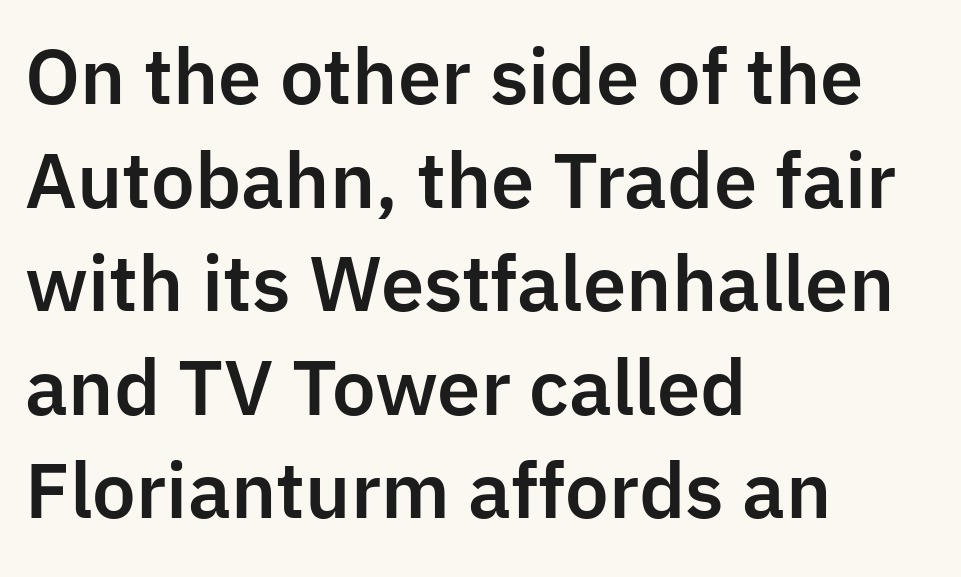
Q: Is the text italic (slanted)? A: No, it is upright.
Q: Is the typeface a serif or a sans-serif typeface? A: Sans-serif.
Q: Is the text underlined? A: No.
Q: How is the paragraph aligned? A: Left-aligned.
Q: Is the spacing between letters normal or unusually wide? A: Normal.
Q: Is the spacing between lines tight, normal or loose? A: Normal.
Q: Width (condensed, normal, or wide)? A: Normal.
Q: Stroke contrast? A: Low.
Q: x-height? A: Medium.
Q: Monospaced? A: No.
